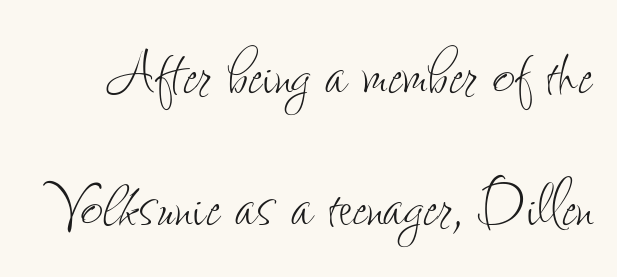
The image shows 78 px thin, condensed type; set normal line spacing (1.69x), normal letter spacing, not underlined; low stroke contrast and a small x-height.
